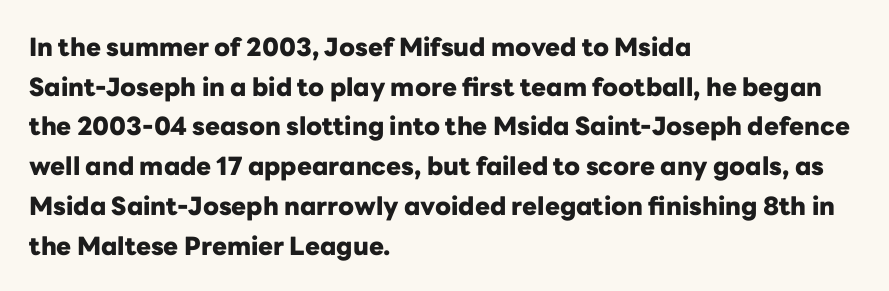
{"italic": "no", "bold": "yes", "underline": "no", "align": "left", "line_spacing": "normal", "line_spacing_ratio": 1.59, "letter_spacing": "normal", "letter_spacing_em": 0.0, "glyph_px": 25}
